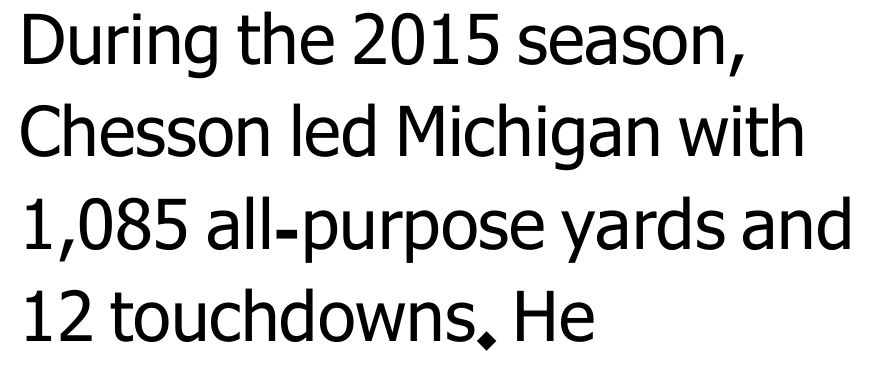
Every stem runs plumb, perpendicular to the baseline. Words float on clear page, feet unadorned. Line starts are locked; line ends wander. The line texture is even and compact thanks to regular tracking. The rendering uses natural spacing where letterforms have individual widths.
